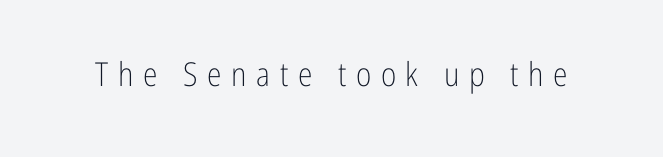
Inter-character spacing is expanded well beyond the font's built-in metrics. Check the space under the baseline: it is left empty. Serif or sans? Sans — the stroke terminals are bare. No italicization has been applied; the sample stays upright. The passage shown is typed in a proportional face where columns would drift. Each stroke keeps to a modest, everyday thickness or less.
